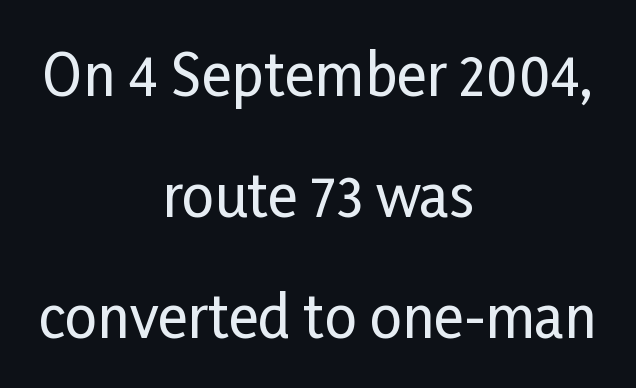
Q: Is the text italic (slanted)? A: No, it is upright.
Q: Is the typeface a serif or a sans-serif typeface? A: Sans-serif.
Q: Is the text underlined? A: No.
Q: How is the paragraph aligned? A: Centered.
Q: Is the spacing between letters normal or unusually wide? A: Normal.
Q: Is the spacing between lines tight, normal or loose? A: Loose.
Q: Width (condensed, normal, or wide)? A: Condensed.
Q: Stroke contrast? A: Low.
Q: x-height? A: Medium.
Q: Monospaced? A: No.
